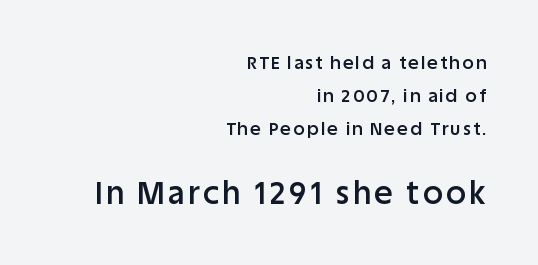
The image shows 31 px semibold sans-serif type, upright; set right-aligned, line spacing 1.82x, not underlined; the second (bottom) block is 1.72x larger; low stroke contrast and a large x-height.
